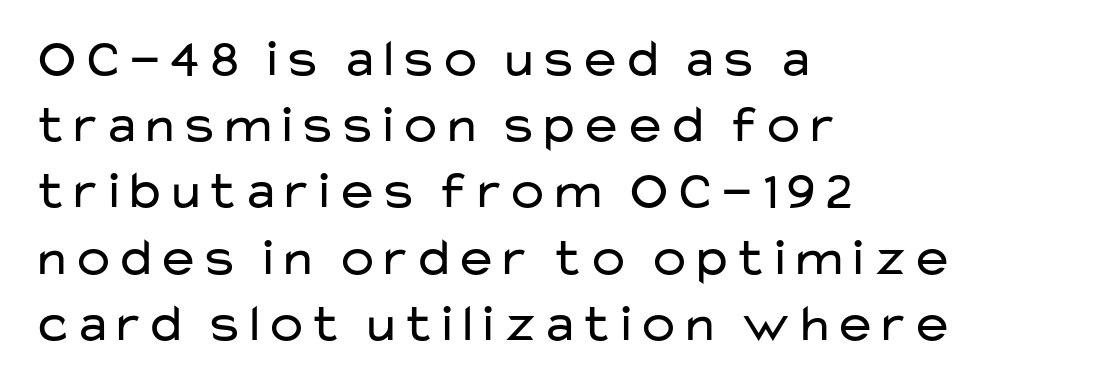
The lines sit at an ordinary, default distance from one another. Type style note: lacks serifs. This sample is left-justified, so line endings fall wherever the words run out. The letters stand straight up with perfectly vertical stems. You could not count columns in this text — the font is proportionally spaced.
